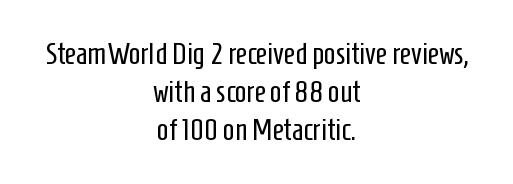
{"serif": "no", "italic": "no", "bold": "no", "weight": "regular", "width": "condensed", "stroke_contrast": "low", "x_height": "medium", "monospaced": "no", "underline": "no", "align": "center", "line_spacing_ratio": 1.23, "letter_spacing": "normal", "letter_spacing_em": 0.0, "glyph_px": 31}
